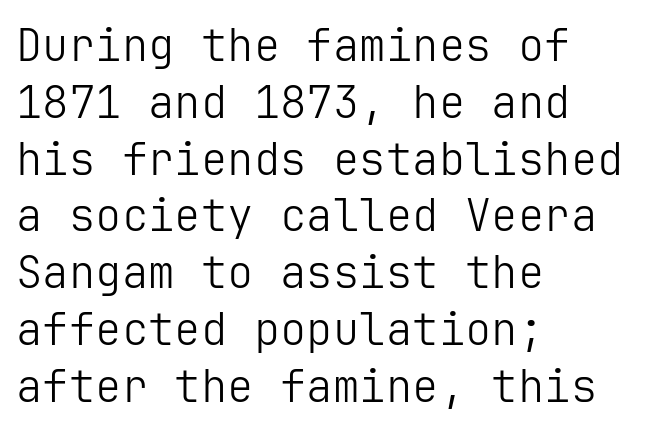
{"serif": "no", "italic": "no", "bold": "no", "weight": "light", "width": "normal", "stroke_contrast": "low", "x_height": "medium", "underline": "no", "align": "left", "line_spacing": "normal", "line_spacing_ratio": 1.29, "letter_spacing": "normal", "letter_spacing_em": 0.0, "glyph_px": 44}
